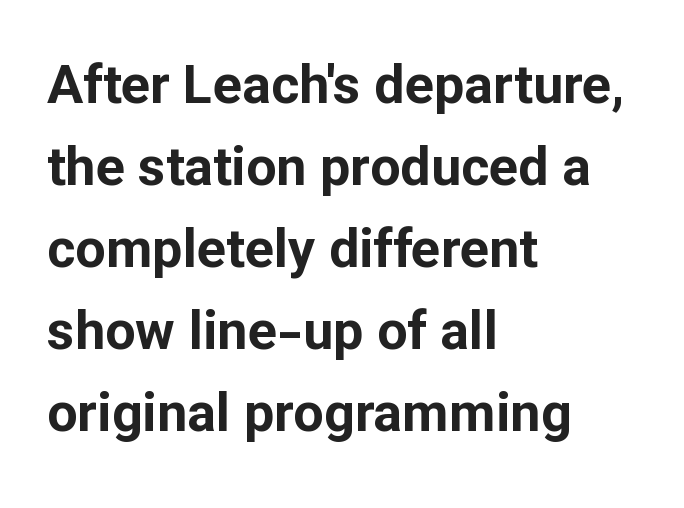
Q: Is the text bold? A: Yes.
Q: Is the text italic (slanted)? A: No, it is upright.
Q: Is the typeface a serif or a sans-serif typeface? A: Sans-serif.
Q: Is the text underlined? A: No.
Q: How is the paragraph aligned? A: Left-aligned.
Q: Is the spacing between letters normal or unusually wide? A: Normal.
Q: Is the spacing between lines tight, normal or loose? A: Normal.
Q: Width (condensed, normal, or wide)? A: Normal.
Q: Stroke contrast? A: Low.
Q: x-height? A: Medium.
Q: Monospaced? A: No.
